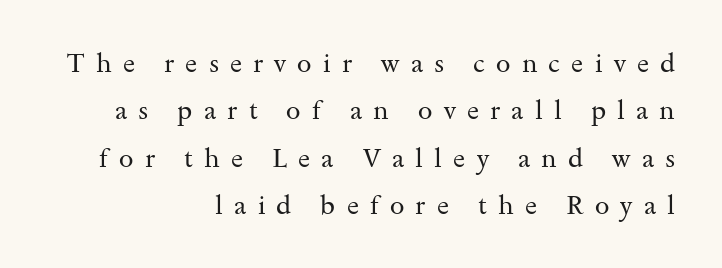
The image shows 26 px text type, upright; set right-aligned, line spacing 1.82x, unusually wide letter spacing (+0.43 em), not underlined.
